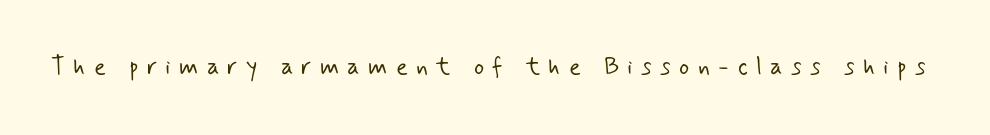
{"bold": "no", "underline": "no", "letter_spacing": "wide", "letter_spacing_em": 0.35, "glyph_px": 24}
